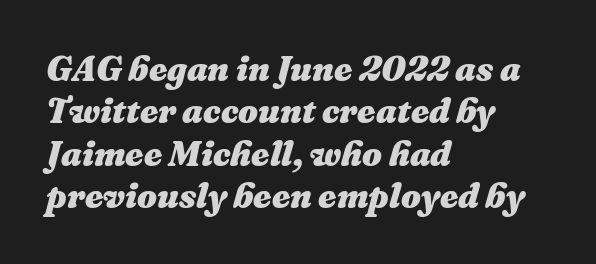
Q: Is the text bold? A: Yes.
Q: Is the text italic (slanted)? A: Yes, it leans right by about 16 degrees.
Q: Is the text underlined? A: No.
Q: How is the paragraph aligned? A: Left-aligned.
Q: Is the spacing between letters normal or unusually wide? A: Normal.
Q: Width (condensed, normal, or wide)? A: Normal.
Q: Stroke contrast? A: Medium.
Q: x-height? A: Medium.
Q: Monospaced? A: No.
